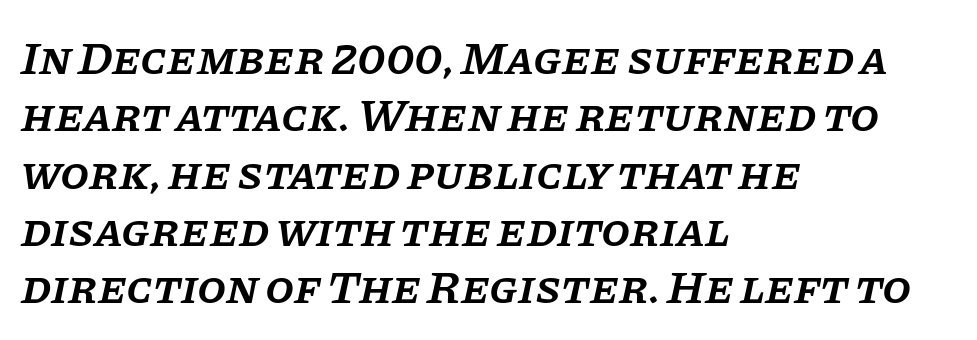
{"serif": "yes", "italic": "yes", "lean": "right", "slant_degrees": 11, "bold": "semi", "weight": "semibold", "width": "normal", "stroke_contrast": "low", "x_height": "large", "monospaced": "no", "underline": "no", "align": "left", "line_spacing_ratio": 1.22, "letter_spacing": "normal", "letter_spacing_em": 0.0, "glyph_px": 47}
